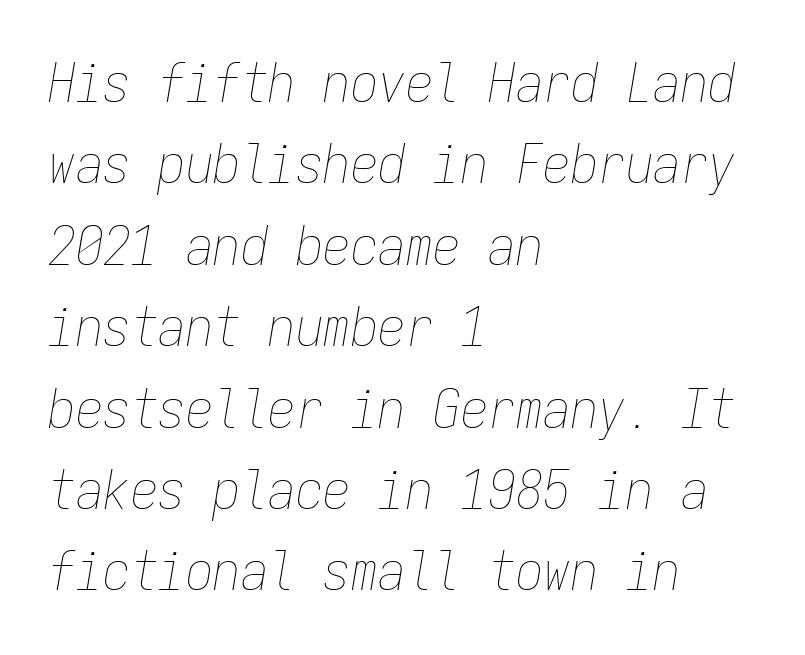
{"italic": "yes", "lean": "right", "slant_degrees": 9, "bold": "no", "weight": "thin", "width": "condensed", "stroke_contrast": "low", "x_height": "medium", "monospaced": "yes", "underline": "no", "align": "left", "line_spacing": "normal", "line_spacing_ratio": 1.48, "letter_spacing": "normal", "letter_spacing_em": 0.0, "glyph_px": 55}
